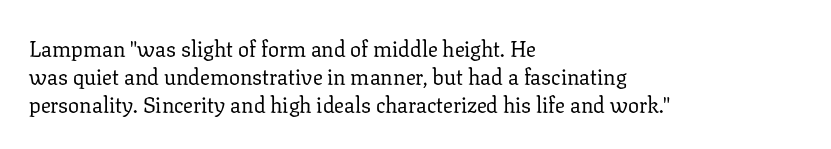
The image shows 22 px text type, upright; set left-aligned, normal line spacing (1.27x), normal letter spacing, not underlined.
